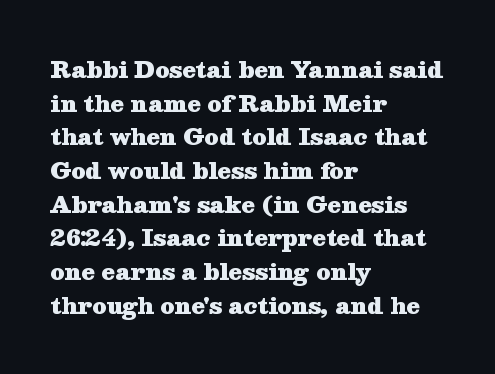
This sample is left-justified, so line endings fall wherever the words run out. Ascenders rise straight up at ninety degrees. Notice how descenders clear the ascenders below comfortably — that's standard leading. Is the type bold? Yes — the strokes are clearly thick and heavy.
